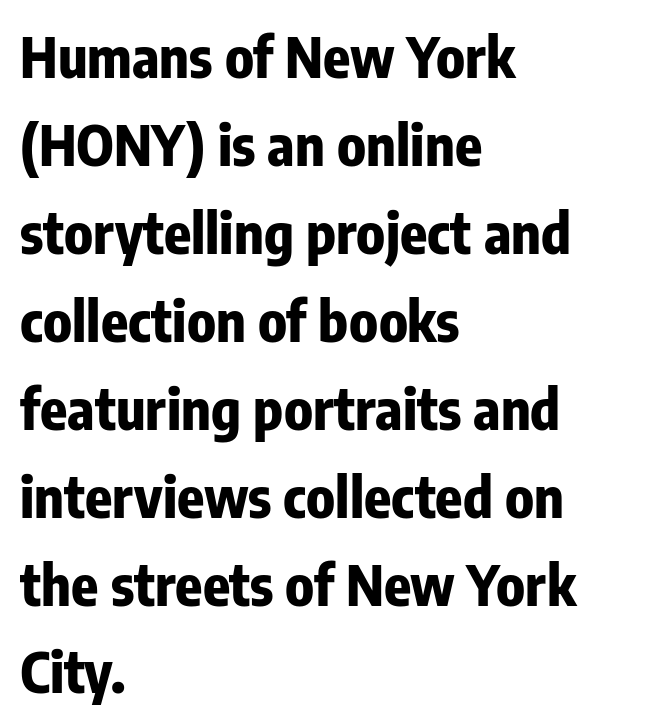
{"serif": "no", "italic": "no", "bold": "yes", "weight": "bold", "width": "condensed", "stroke_contrast": "low", "x_height": "medium", "monospaced": "no", "underline": "no", "align": "left", "line_spacing": "normal", "line_spacing_ratio": 1.57, "letter_spacing": "normal", "letter_spacing_em": 0.0, "glyph_px": 56}
